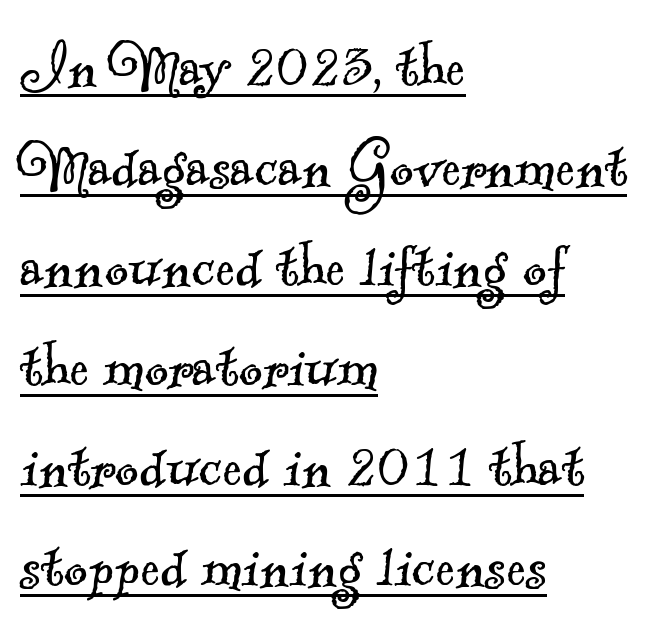
Q: Is the text bold? A: No.
Q: Is the typeface a serif or a sans-serif typeface? A: Serif.
Q: Is the text underlined? A: Yes.
Q: How is the paragraph aligned? A: Left-aligned.
Q: Is the spacing between letters normal or unusually wide? A: Normal.
Q: Is the spacing between lines tight, normal or loose? A: Normal.
Q: Width (condensed, normal, or wide)? A: Normal.
Q: x-height? A: Small.
Q: Monospaced? A: No.
